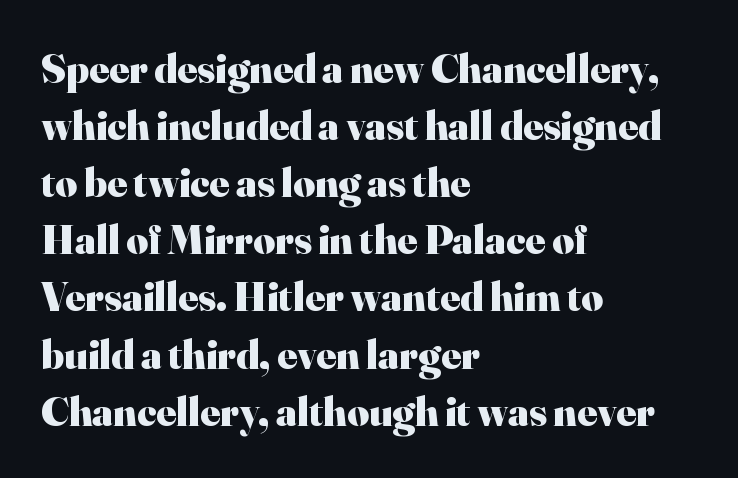
Does the lettering tilt? It doesn't — this is upright. Inter-character spacing is left at the font's built-in metrics. Nobody drew a line under any word here. Little horizontal feet cap the strokes, marking this as serif type. The face used here is proportionally spaced, like ordinary book or web type.
